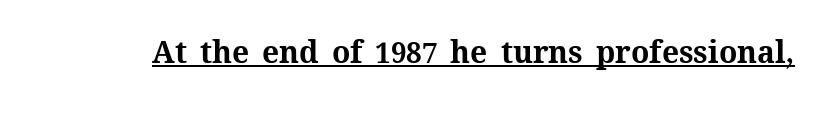
{"italic": "no", "bold": "yes", "weight": "bold", "width": "normal", "stroke_contrast": "medium", "x_height": "medium", "monospaced": "no", "underline": "yes", "letter_spacing": "normal", "letter_spacing_em": 0.0, "glyph_px": 30}
